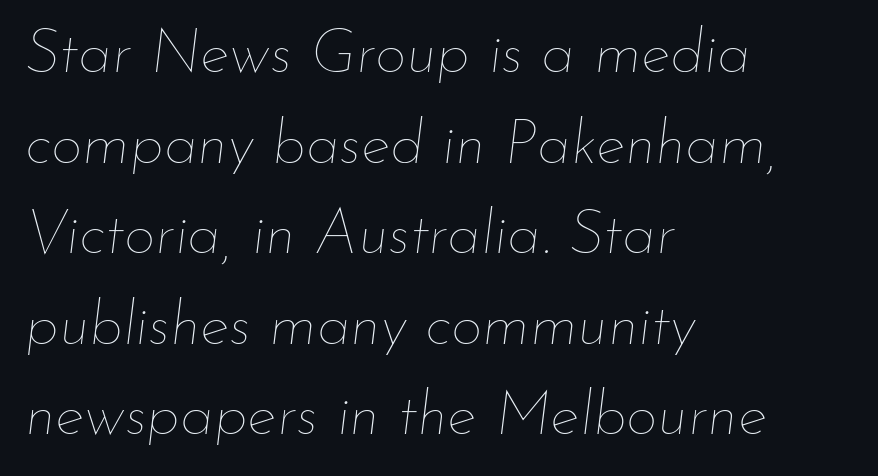
The image shows 62 px thin type, italic (leaning right); set left-aligned, normal line spacing (1.46x), normal letter spacing, not underlined; low stroke contrast and a small x-height.
